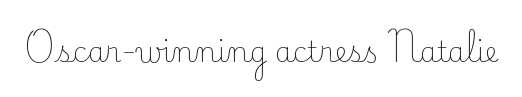
No extra ink here — the face is not bold. Looks like regular typesetting: each glyph gets only the width it needs. Each row of text sits above clean, open space. No extra tracking has been applied to these lines. Font category for this specimen: serif. No italicization has been applied; the sample stays upright.
